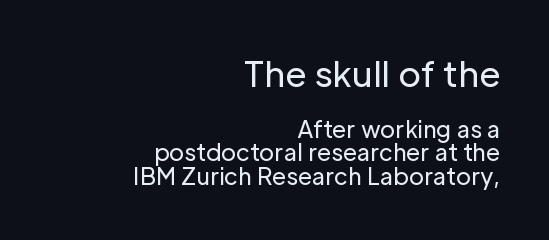
Q: Is the text bold? A: No.
Q: Is the text italic (slanted)? A: No, it is upright.
Q: Is the typeface a serif or a sans-serif typeface? A: Sans-serif.
Q: Is the text underlined? A: No.
Q: How is the paragraph aligned? A: Right-aligned.
Q: Is the spacing between letters normal or unusually wide? A: Normal.
Q: Is the spacing between lines tight, normal or loose? A: Tight.
Q: Which block of text is set in a larger size, the first (top) or the second (bottom)? A: The first (top) one.
Q: Width (condensed, normal, or wide)? A: Normal.
Q: Stroke contrast? A: Low.
Q: x-height? A: Medium.
Q: Monospaced? A: No.
